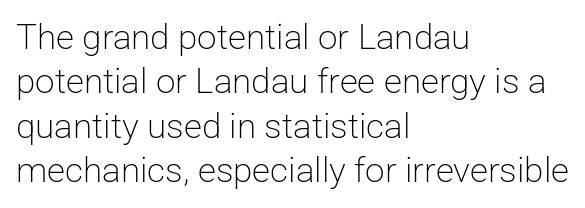
The area under the type is left untouched. Students, note that the glyphs here touch the page at normal intervals. Letterform terminals end flat and unadorned throughout the passage. Upright lettering throughout.
